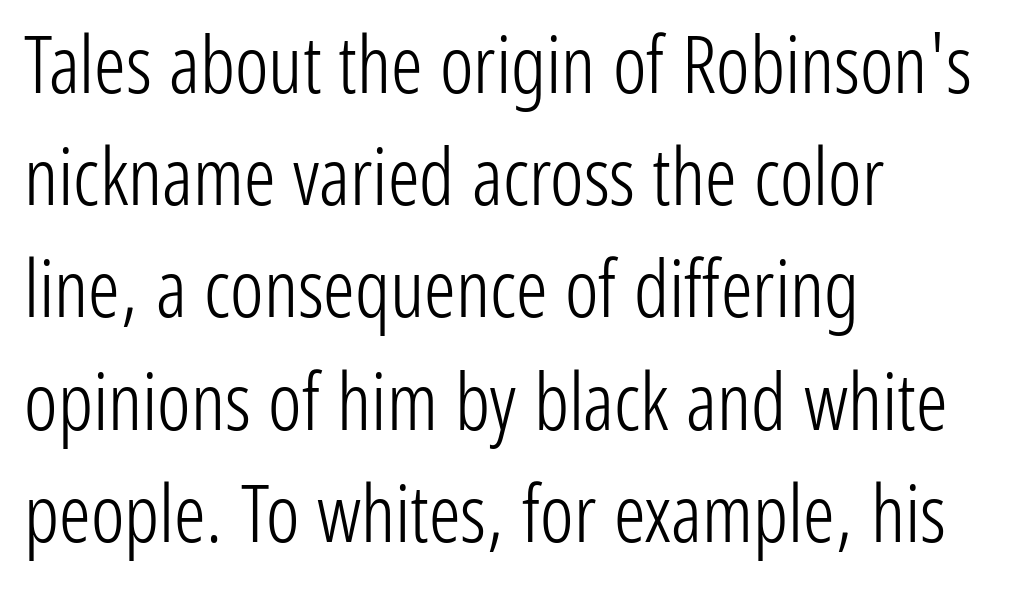
Is this a fixed-width face? No — the glyphs have proportional, varying widths. The lettering holds an erect, upright posture throughout. Horizontally, the lines are justified to the leading edge only. Stems and bowls with no extra thickness — not bold. The specimen omits any rule beneath the text block's lines. Stroke terminals: plain, sans-serif.
